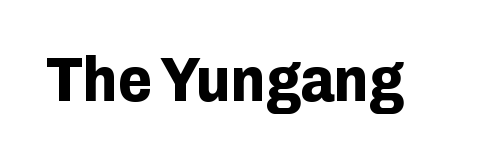
The glyphs are unaccompanied by any horizontal stroke below them. You'd pick this weight for a headline — it's a proper bold. The rendering keeps characters at their native spacing. Note: no serifs on the glyphs. Tall strokes in this sample are plumb rather than angled. This sample has the flowing, uneven cadence of proportional lettering.
